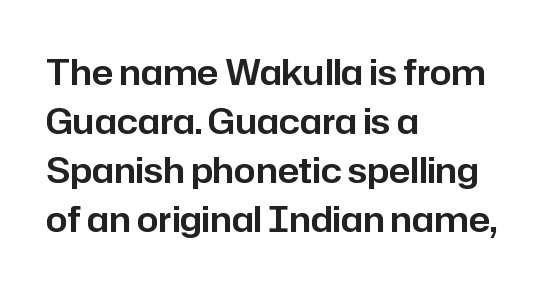
The image shows 35 px sans-serif type, upright; set left-aligned, normal line spacing (1.4x), normal letter spacing, not underlined; low stroke contrast and a medium x-height.
